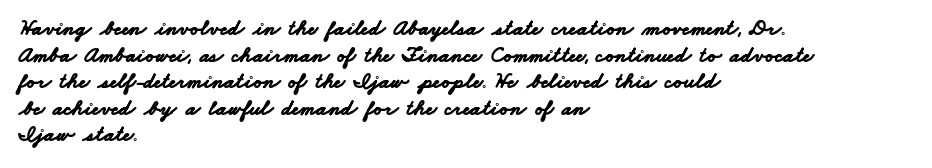
Q: Is the text bold? A: Yes.
Q: Is the text underlined? A: No.
Q: How is the paragraph aligned? A: Left-aligned.
Q: Is the spacing between letters normal or unusually wide? A: Normal.
